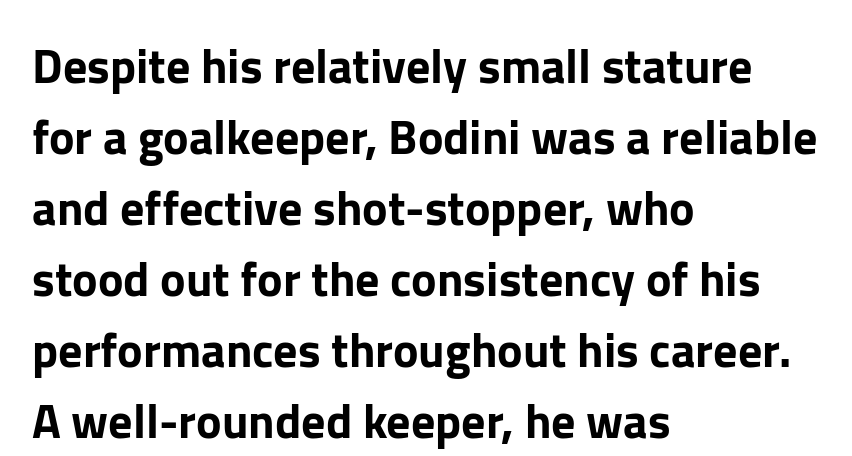
The image shows 48 px sans-serif type, upright; set left-aligned, normal line spacing (1.48x), normal letter spacing, not underlined; low stroke contrast and a medium x-height.
